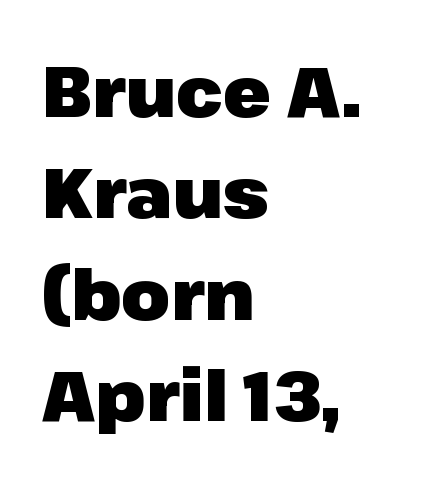
This is roman type, the default non-slanted kind. Regarding leading, the lines here are spaced in the standard way. Underline: absent. Each glyph is drawn with heavy, bold strokes.
